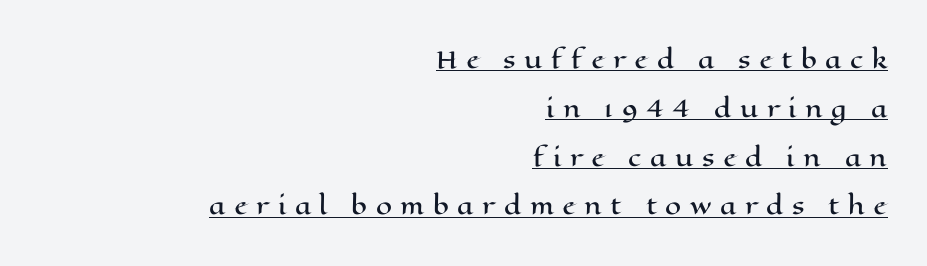
The image shows 23 px text type, upright; set right-aligned, loose line spacing (2.12x), unusually wide letter spacing (+0.37 em), underlined.
